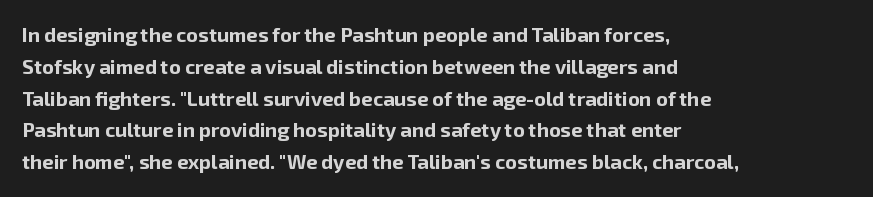
The image shows 20 px bold type, upright; set left-aligned, normal line spacing (1.59x), normal letter spacing, not underlined.
